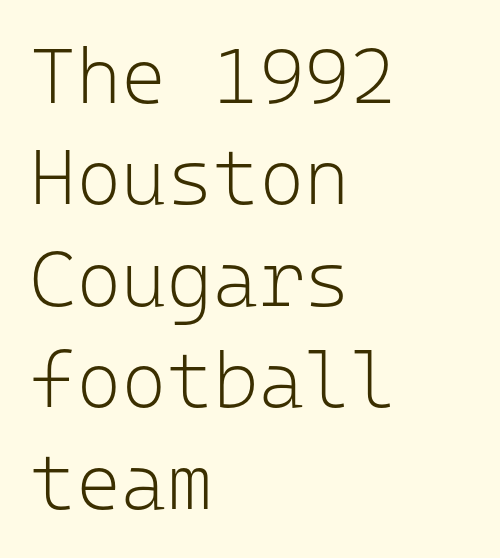
A light-to-regular cut is what we see here. The rows are spaced the way most documents space them. Are there feet on the stems? There aren't — it's a sans. This rendering features lettering with no underline.
